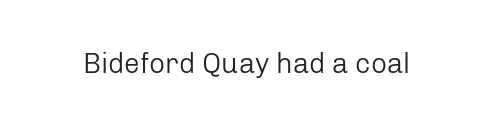
{"serif": "no", "italic": "no", "bold": "no", "weight": "regular", "width": "normal", "stroke_contrast": "low", "x_height": "medium", "monospaced": "no", "underline": "no", "letter_spacing": "normal", "letter_spacing_em": 0.0, "glyph_px": 28}
